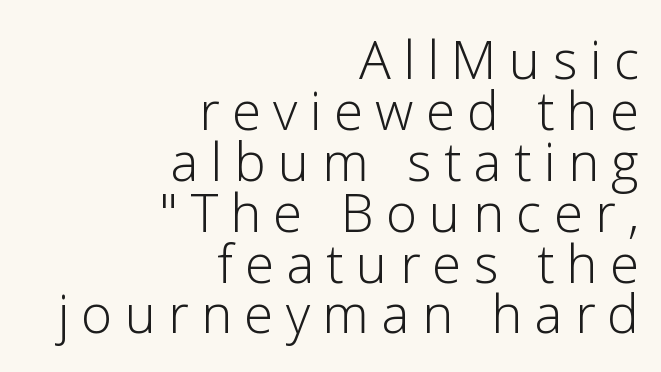
{"serif": "no", "italic": "no", "bold": "no", "weight": "light", "width": "normal", "stroke_contrast": "low", "x_height": "medium", "monospaced": "no", "underline": "no", "align": "right", "line_spacing": "tight", "line_spacing_ratio": 0.96, "letter_spacing": "wide", "letter_spacing_em": 0.23, "glyph_px": 53}
